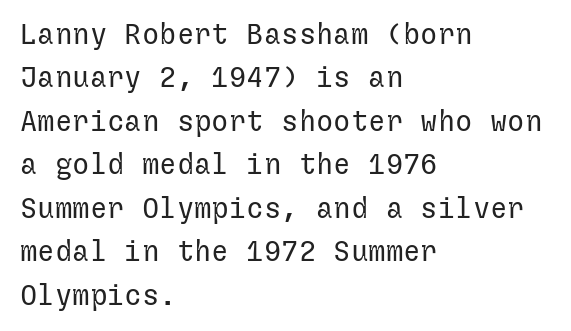
Ordinary non-slanted type is in use. Inter-character spacing is left at the font's built-in metrics. The typeface chosen for these lines omits serifs. Baseline-to-baseline distance is the conventional proportion of letter height. Descenders are the only things crossing below the line.
